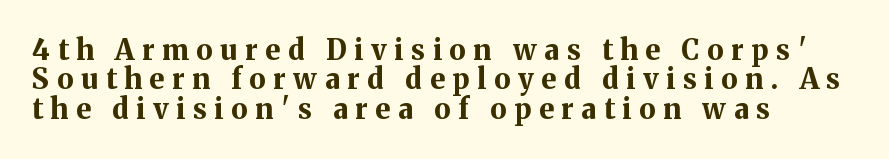
The image shows 28 px bold serif type, upright; set left-aligned, tight line spacing (1.05x), unusually wide letter spacing (+0.28 em), not underlined; medium stroke contrast and a medium x-height.
